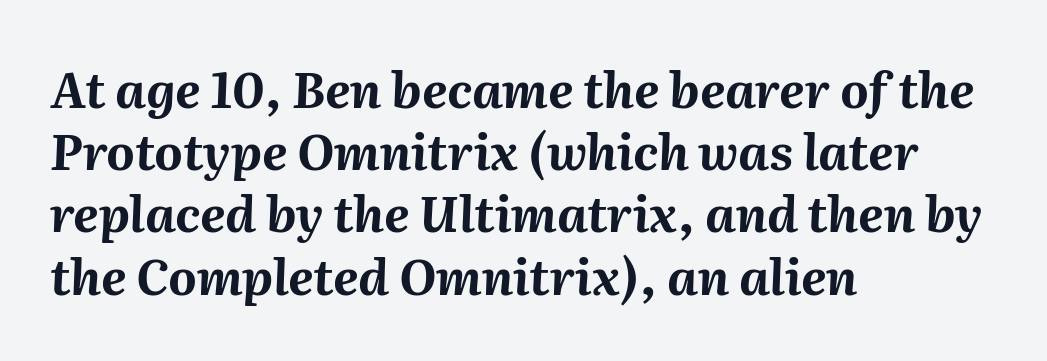
{"italic": "yes", "lean": "right", "slant_degrees": 2, "bold": "yes", "weight": "bold", "width": "normal", "stroke_contrast": "medium", "x_height": "medium", "monospaced": "no", "underline": "no", "align": "left", "line_spacing": "normal", "line_spacing_ratio": 1.27, "letter_spacing": "normal", "letter_spacing_em": 0.0, "glyph_px": 49}
